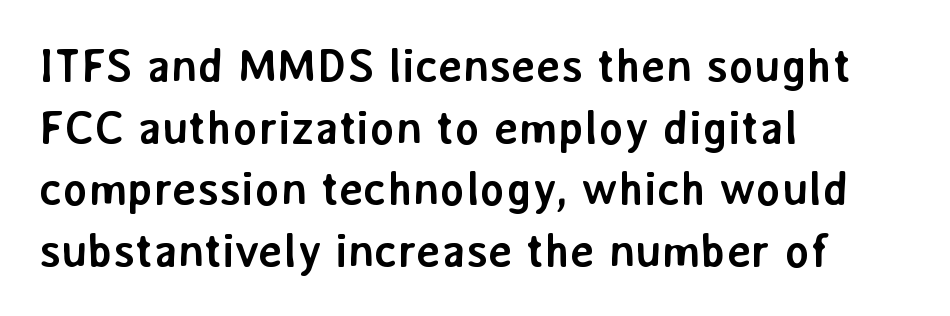
The string is rendered with underlining switched off. Posture: vertical. If you drew a ruler down the left edge, every line would touch it. The rendering uses a moderate line-height, typical for paragraphs. Each word holds together tightly as a unit, with standard inter-letter gaps. Stroke terminals: plain, sans-serif.
